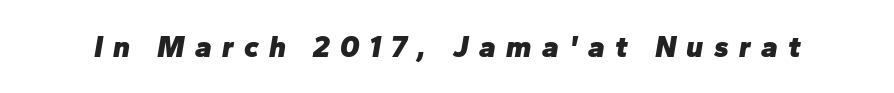
{"italic": "yes", "lean": "right", "slant_degrees": 10, "bold": "yes", "weight": "heavy", "width": "normal", "stroke_contrast": "low", "x_height": "medium", "monospaced": "no", "underline": "no", "letter_spacing": "wide", "letter_spacing_em": 0.34, "glyph_px": 30}
